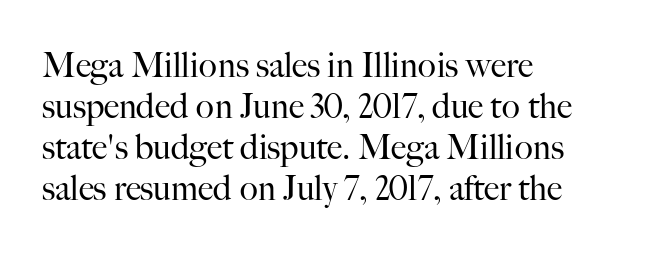
The image shows 34 px regular-weight serif type, upright; set left-aligned, line spacing 1.21x, normal letter spacing, not underlined; high stroke contrast and a small x-height.
